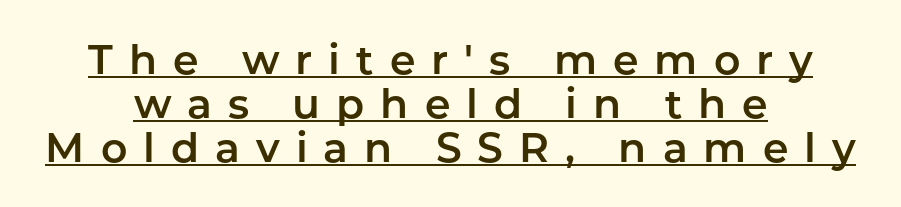
{"serif": "no", "italic": "no", "width": "normal", "stroke_contrast": "low", "x_height": "medium", "monospaced": "no", "underline": "yes", "align": "center", "line_spacing": "tight", "line_spacing_ratio": 1.07, "letter_spacing": "wide", "letter_spacing_em": 0.39, "glyph_px": 41}
